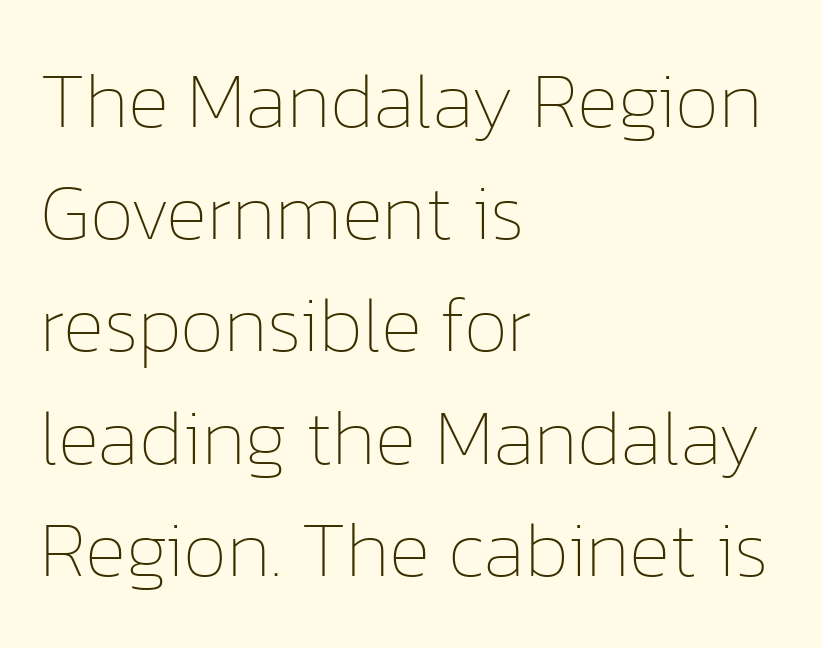
Compared with a typical body face, this is equally light or lighter still. Default kerning and tracking; the words read as compact shapes. One glance says typical: line gaps are just what's usual. Check under the words: just untouched page. Character widths vary here, with narrow letters taking less room than wide ones.
